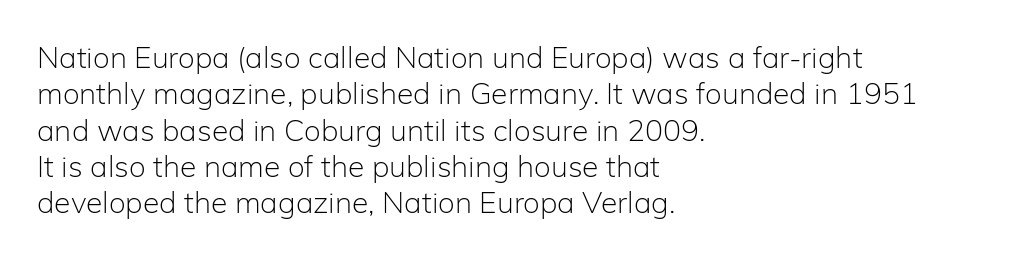
Q: Is the text bold? A: No.
Q: Is the text italic (slanted)? A: No, it is upright.
Q: Is the typeface a serif or a sans-serif typeface? A: Sans-serif.
Q: Is the text underlined? A: No.
Q: How is the paragraph aligned? A: Left-aligned.
Q: Is the spacing between letters normal or unusually wide? A: Normal.
Q: Width (condensed, normal, or wide)? A: Normal.
Q: Stroke contrast? A: Low.
Q: x-height? A: Medium.
Q: Monospaced? A: No.
